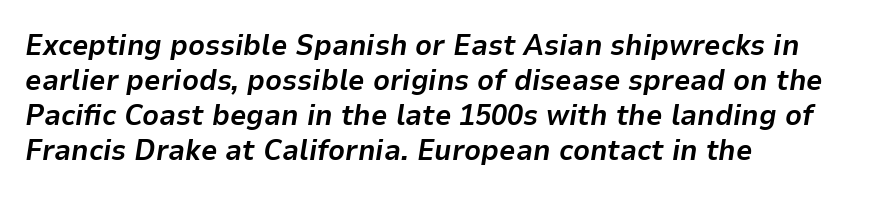
Heavy-handed strokes throughout: this text is bold. Check under the words: just untouched page. You could not count columns in this text — the font is proportionally spaced. Slanted lettering throughout.
